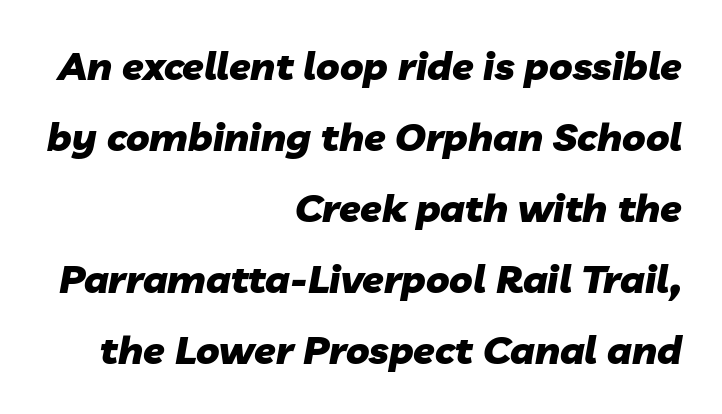
The image shows 39 px heavy type, italic (leaning right); set right-aligned, line spacing 1.82x, normal letter spacing, not underlined; low stroke contrast and a medium x-height.
